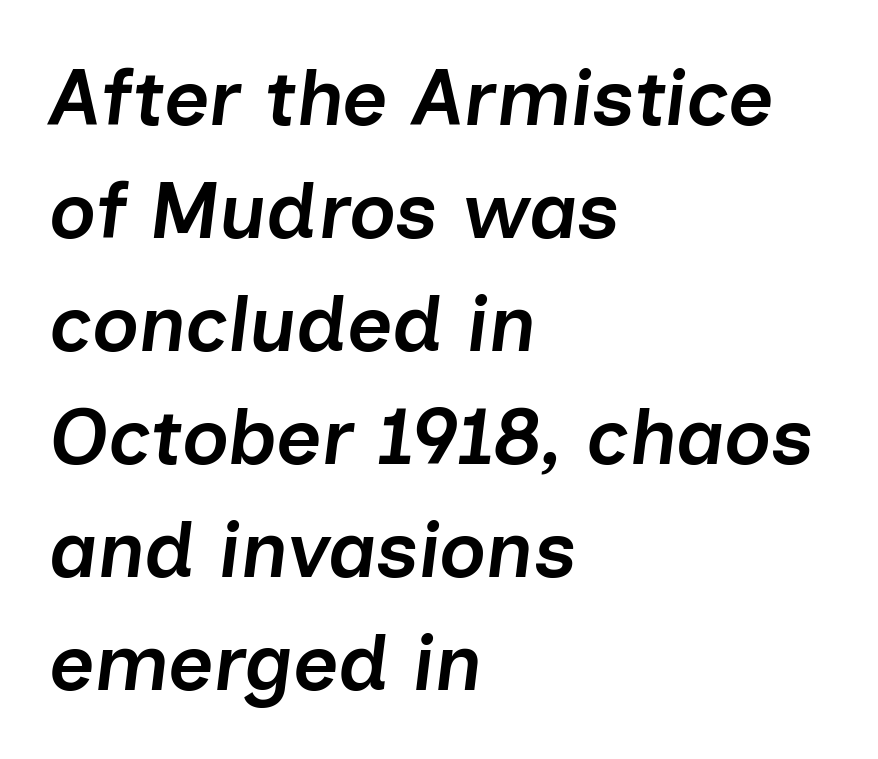
{"italic": "yes", "lean": "right", "slant_degrees": 7, "bold": "semi", "weight": "semibold", "width": "normal", "stroke_contrast": "low", "x_height": "medium", "monospaced": "no", "underline": "no", "align": "left", "line_spacing": "normal", "line_spacing_ratio": 1.43, "letter_spacing": "normal", "letter_spacing_em": 0.0, "glyph_px": 79}
